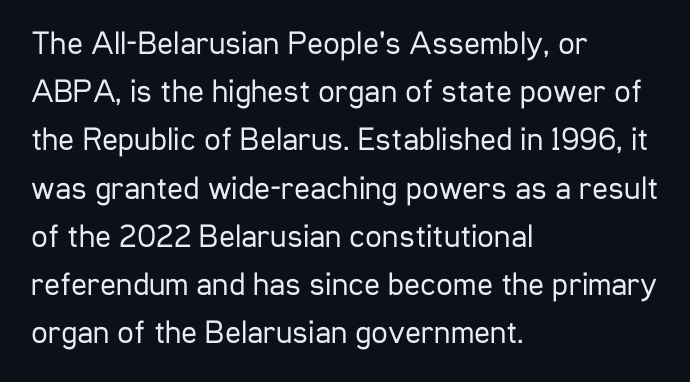
In CSS terms this would be text-align: left. The type sits square on the baseline with zero lean. Varying glyph widths throughout — classic text-font behaviour. The words here are not underlined. Regarding leading, the lines here are spaced in the standard way.
